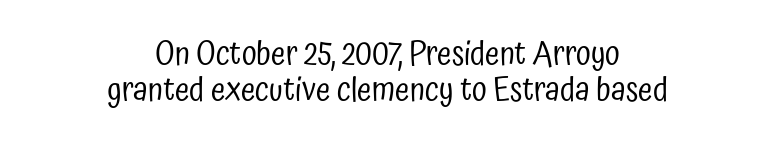
The image shows 33 px regular-weight, condensed sans-serif type, upright; set centered, tight line spacing (1.08x), normal letter spacing, not underlined; low stroke contrast and a medium x-height.
